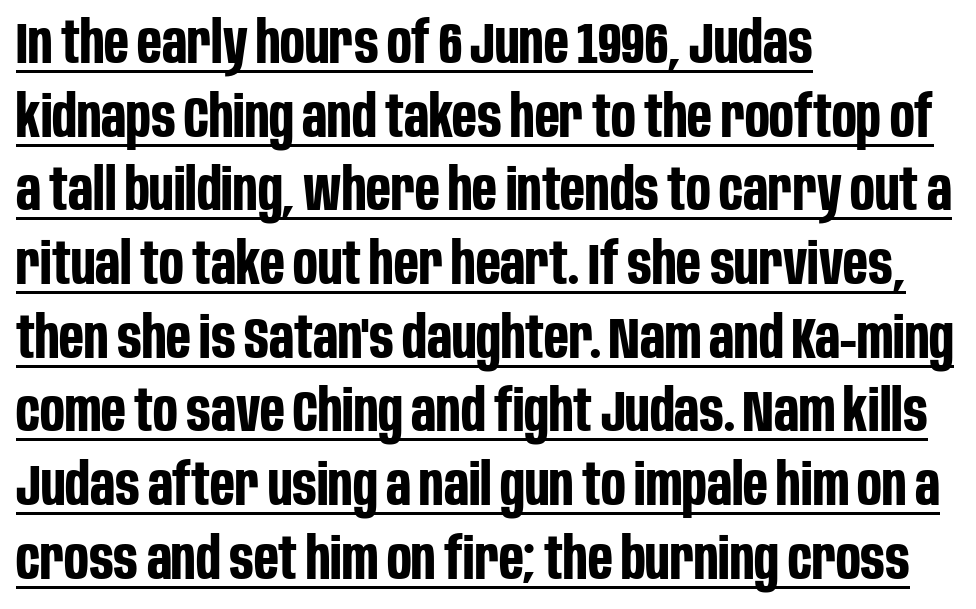
{"serif": "no", "italic": "no", "bold": "yes", "weight": "bold", "width": "condensed", "stroke_contrast": "low", "x_height": "large", "monospaced": "no", "underline": "yes", "align": "left", "line_spacing": "normal", "line_spacing_ratio": 1.27, "letter_spacing": "normal", "letter_spacing_em": 0.0, "glyph_px": 58}
